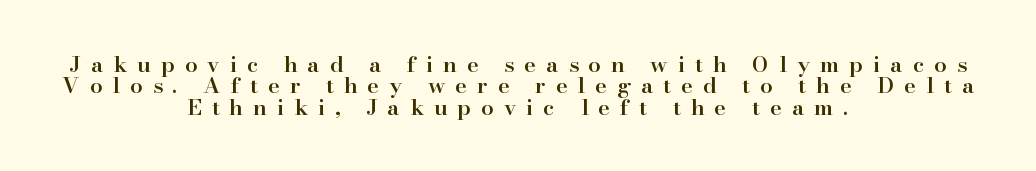
{"italic": "no", "bold": "semi", "underline": "no", "align": "center", "line_spacing": "tight", "line_spacing_ratio": 0.97, "letter_spacing": "wide", "letter_spacing_em": 0.46, "glyph_px": 22}
